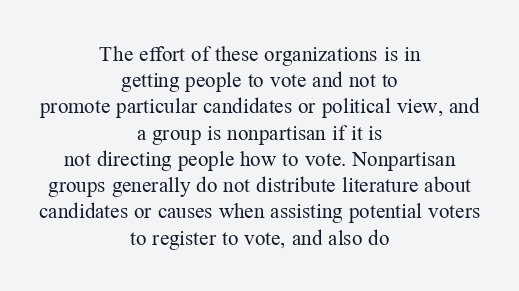
The lettering stays uniformly vertical, giving the passage a roman look. Words appear dense and cohesive because spacing is normal. This block has exactly the height ordinary leading produces. Nobody drew a line under any word here.
